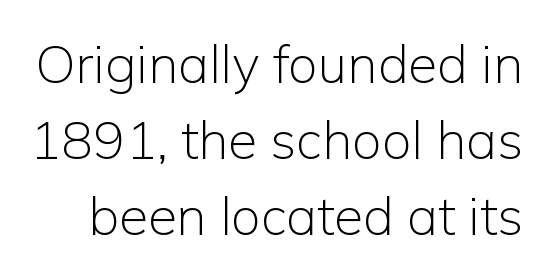
{"serif": "no", "italic": "no", "bold": "no", "weight": "light", "width": "normal", "stroke_contrast": "low", "x_height": "medium", "monospaced": "no", "underline": "no", "line_spacing": "normal", "line_spacing_ratio": 1.43, "letter_spacing": "normal", "letter_spacing_em": 0.0, "glyph_px": 53}
